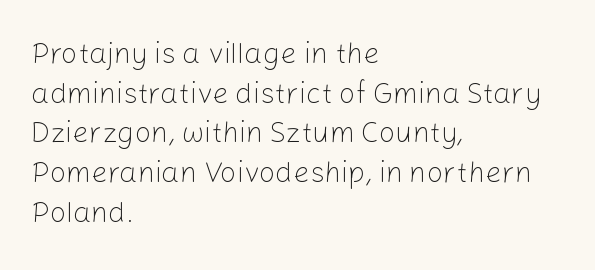
{"serif": "no", "italic": "no", "bold": "no", "weight": "light", "width": "normal", "stroke_contrast": "low", "x_height": "medium", "monospaced": "no", "underline": "no", "align": "left", "line_spacing": "normal", "line_spacing_ratio": 1.37, "letter_spacing": "normal", "letter_spacing_em": 0.0, "glyph_px": 29}
